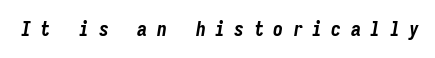
The image shows 20 px bold type, italic (leaning right); set unusually wide letter spacing (+0.47 em), not underlined.
